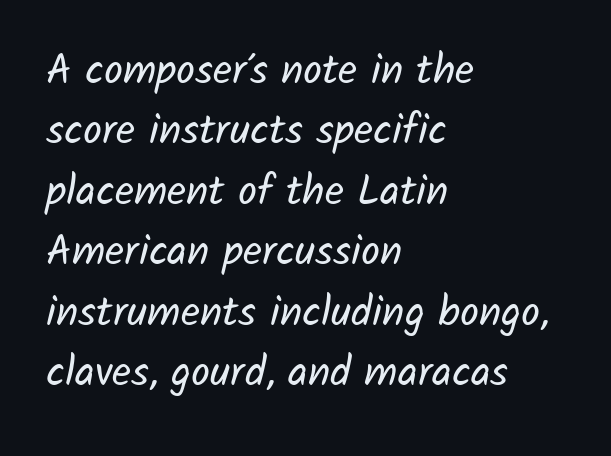
You could not count columns in this text — the font is proportionally spaced. One-word summary of the alignment: left. Heft: none added — not bold. This sample keeps an unexceptional amount of space between lines. The horizontal fit of the characters is conventional and even. The passage shown is not underscored anywhere.
